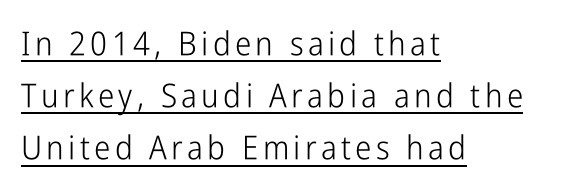
Q: Is the text bold? A: No.
Q: Is the text italic (slanted)? A: No, it is upright.
Q: Is the typeface a serif or a sans-serif typeface? A: Sans-serif.
Q: Is the text underlined? A: Yes.
Q: How is the paragraph aligned? A: Left-aligned.
Q: Is the spacing between lines tight, normal or loose? A: Normal.
Q: Width (condensed, normal, or wide)? A: Condensed.
Q: Stroke contrast? A: Low.
Q: x-height? A: Medium.
Q: Monospaced? A: No.
